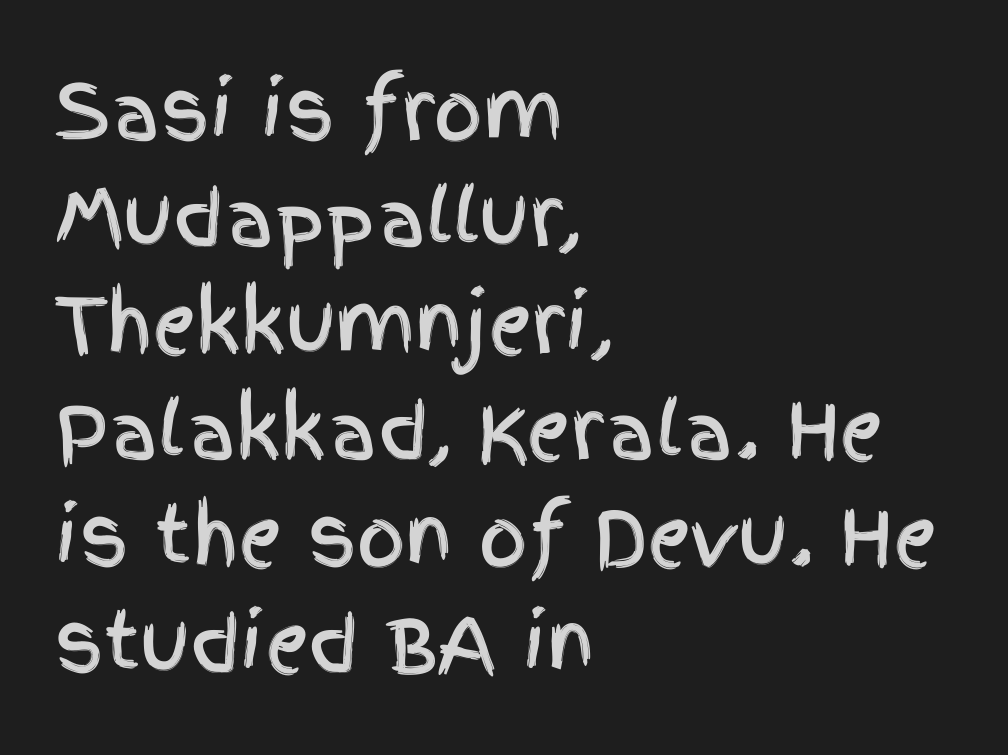
The image shows 76 px condensed sans-serif type, upright; set left-aligned, normal line spacing (1.4x), normal letter spacing, not underlined; a large x-height.
